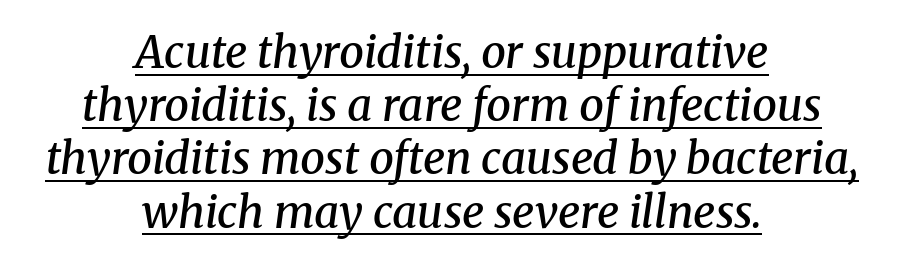
{"serif": "yes", "italic": "yes", "lean": "right", "slant_degrees": 8, "bold": "semi", "weight": "semibold", "width": "normal", "stroke_contrast": "medium", "x_height": "medium", "monospaced": "no", "underline": "yes", "align": "center", "line_spacing_ratio": 1.21, "letter_spacing": "normal", "letter_spacing_em": 0.0, "glyph_px": 44}
